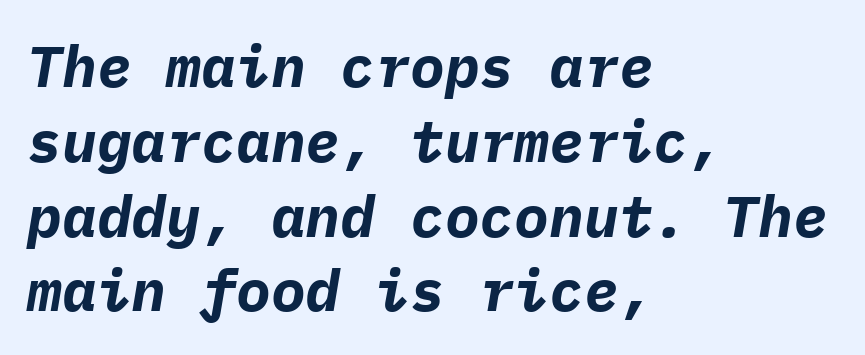
Nothing unusual about the tracking: characters are spaced as the font intends. The face used here is monospaced, like something from a code editor. Quick note: interline space is typical. The baseline area is clear. Strong, thick strokes mark this as bold type.
